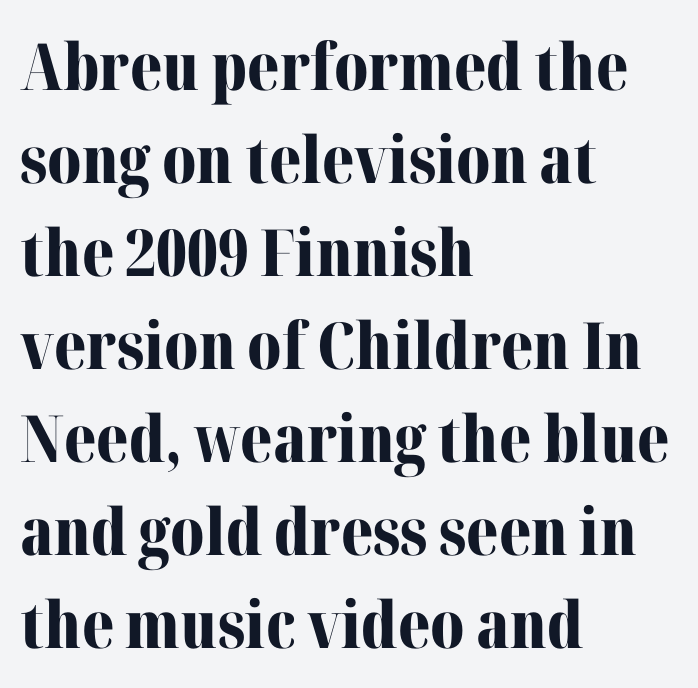
The image shows 65 px bold serif type, upright; set left-aligned, normal line spacing (1.43x), normal letter spacing, not underlined; medium stroke contrast and a medium x-height.
